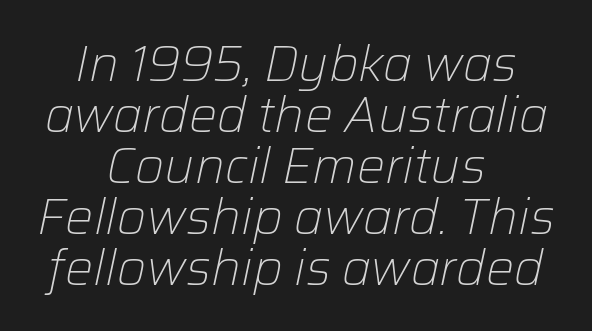
The passage shown is not underscored anywhere. What stands out about the letter spacing? Nothing — it is the standard amount. Character widths vary here, with narrow letters taking less room than wide ones. A light-to-regular cut is what we see here. Looking at the ascenders, they clearly lean.
